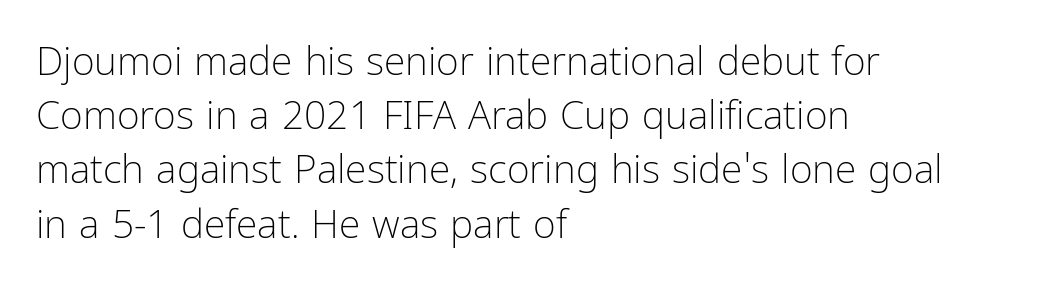
Q: Is the text bold? A: No.
Q: Is the text italic (slanted)? A: No, it is upright.
Q: Is the typeface a serif or a sans-serif typeface? A: Sans-serif.
Q: Is the text underlined? A: No.
Q: How is the paragraph aligned? A: Left-aligned.
Q: Is the spacing between letters normal or unusually wide? A: Normal.
Q: Is the spacing between lines tight, normal or loose? A: Normal.
Q: Width (condensed, normal, or wide)? A: Condensed.
Q: Stroke contrast? A: Low.
Q: x-height? A: Medium.
Q: Monospaced? A: No.
